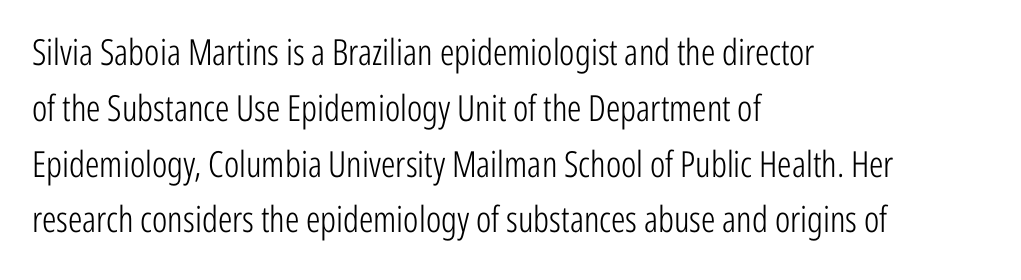
The image shows 36 px light, condensed sans-serif type, upright; set left-aligned, normal line spacing (1.55x), normal letter spacing, not underlined; low stroke contrast and a medium x-height.
